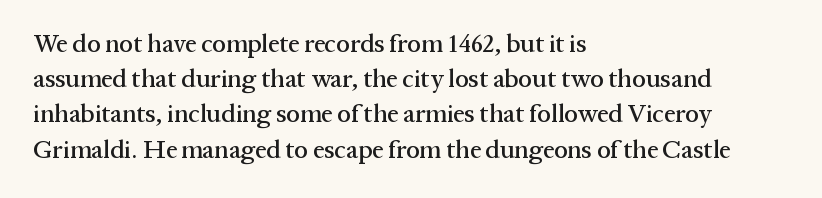
The image shows 25 px text type, upright; set left-aligned, normal line spacing (1.41x), normal letter spacing, not underlined.
